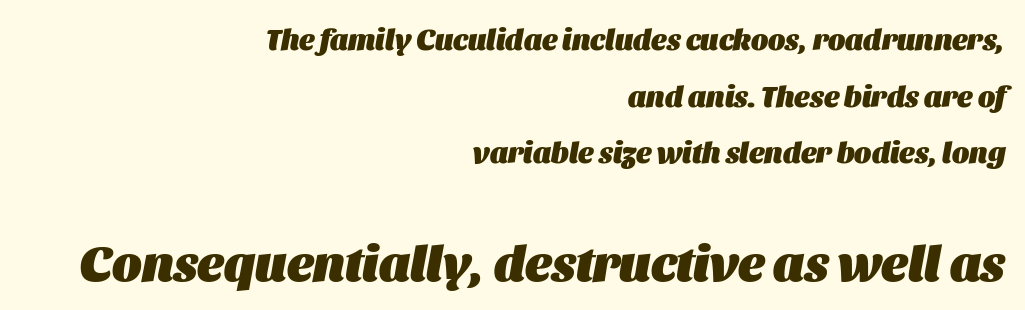
{"italic": "yes", "lean": "right", "slant_degrees": 11, "bold": "yes", "weight": "heavy", "width": "normal", "stroke_contrast": "medium", "x_height": "large", "monospaced": "no", "underline": "no", "align": "right", "line_spacing": "loose", "line_spacing_ratio": 1.95, "letter_spacing": "normal", "letter_spacing_em": 0.0, "larger_block": "second", "size_ratio": 1.72, "glyph_px": 50}
